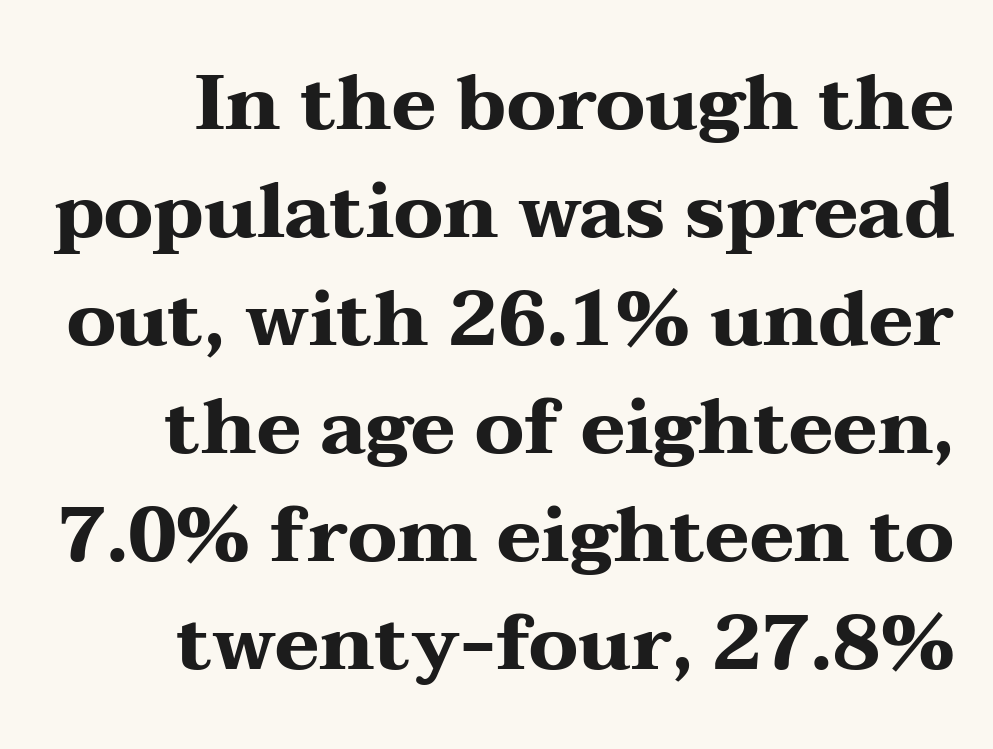
{"serif": "yes", "italic": "no", "bold": "yes", "weight": "heavy", "width": "wide", "stroke_contrast": "medium", "x_height": "medium", "monospaced": "no", "underline": "no", "align": "right", "line_spacing": "normal", "line_spacing_ratio": 1.42, "letter_spacing": "normal", "letter_spacing_em": 0.0, "glyph_px": 76}
